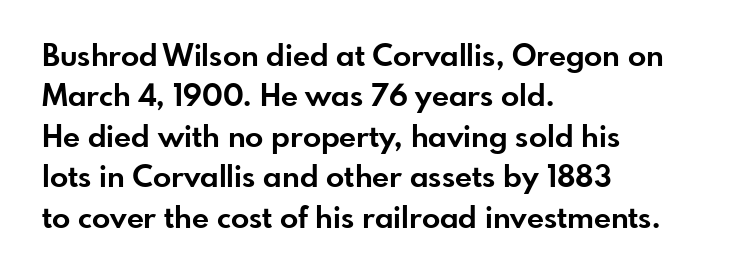
The image shows 30 px bold sans-serif type, upright; set left-aligned, normal line spacing (1.35x), normal letter spacing, not underlined; low stroke contrast and a small x-height.
